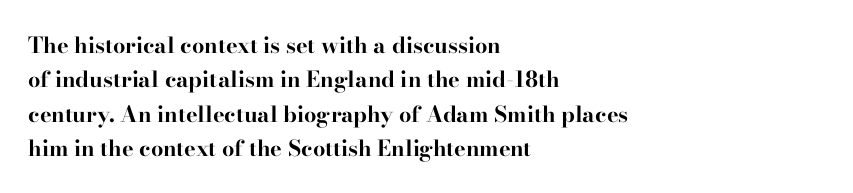
{"italic": "no", "bold": "yes", "underline": "no", "align": "left", "line_spacing": "normal", "line_spacing_ratio": 1.56, "letter_spacing": "normal", "letter_spacing_em": 0.0, "glyph_px": 22}
